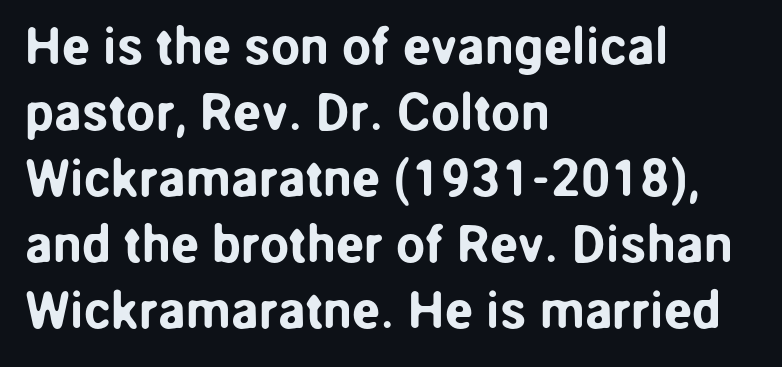
Q: Is the text italic (slanted)? A: No, it is upright.
Q: Is the typeface a serif or a sans-serif typeface? A: Sans-serif.
Q: Is the text underlined? A: No.
Q: How is the paragraph aligned? A: Left-aligned.
Q: Is the spacing between letters normal or unusually wide? A: Normal.
Q: Is the spacing between lines tight, normal or loose? A: Normal.
Q: Width (condensed, normal, or wide)? A: Normal.
Q: Stroke contrast? A: Low.
Q: x-height? A: Medium.
Q: Monospaced? A: No.
